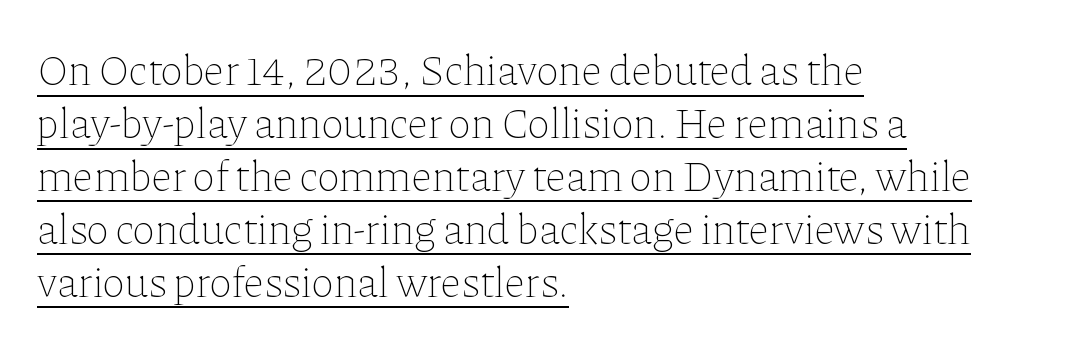
{"italic": "no", "bold": "no", "weight": "thin", "width": "normal", "stroke_contrast": "low", "x_height": "medium", "monospaced": "no", "underline": "yes", "align": "left", "line_spacing_ratio": 1.23, "letter_spacing": "normal", "letter_spacing_em": 0.0, "glyph_px": 43}
